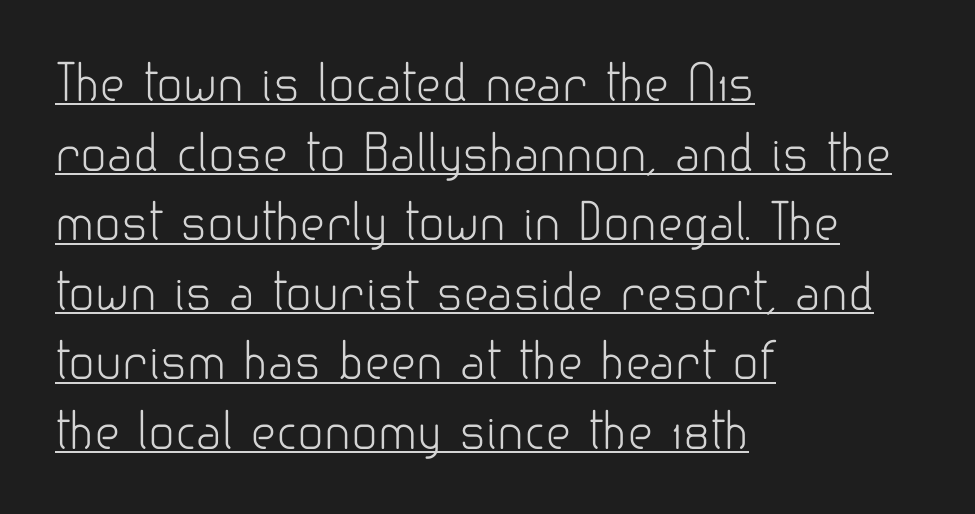
You could not count columns in this text — the font is proportionally spaced. Reading down the column, the eye jumps a familiar distance to each next line. Look at the tracking — it's just the regular setting, nothing added. The paragraph has a hard left edge and a soft right edge. The passage shown is typeset with a sans-serif family. Style check: upright.
